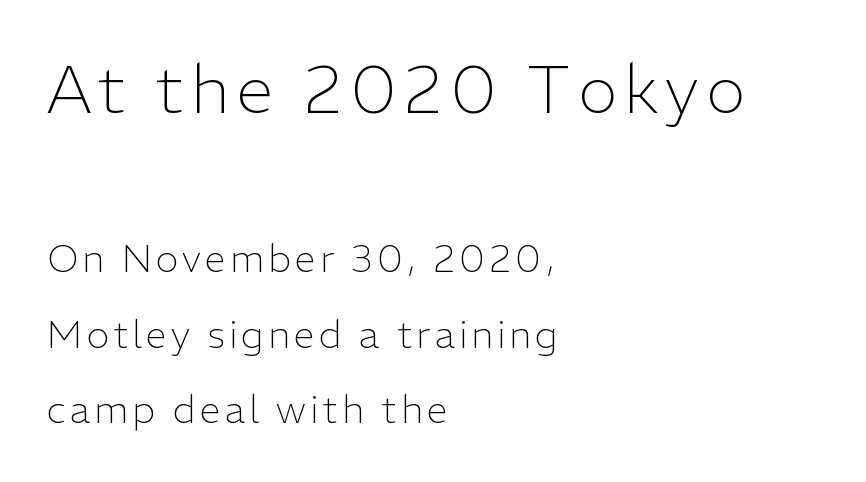
The image shows 67 px light sans-serif type, upright; set left-aligned, loose line spacing (1.99x), not underlined; the first (top) block is 1.76x larger; low stroke contrast and a medium x-height.
